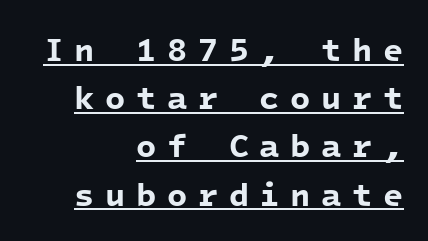
{"serif": "no", "bold": "yes", "weight": "bold", "width": "normal", "stroke_contrast": "low", "x_height": "medium", "monospaced": "yes", "underline": "yes", "align": "right", "line_spacing": "normal", "line_spacing_ratio": 1.46, "letter_spacing": "wide", "letter_spacing_em": 0.32, "glyph_px": 33}
